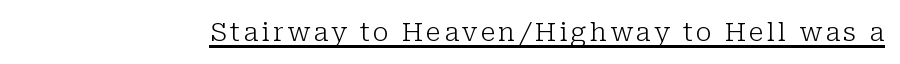
Q: Is the text bold? A: No.
Q: Is the text italic (slanted)? A: No, it is upright.
Q: Is the text underlined? A: Yes.
